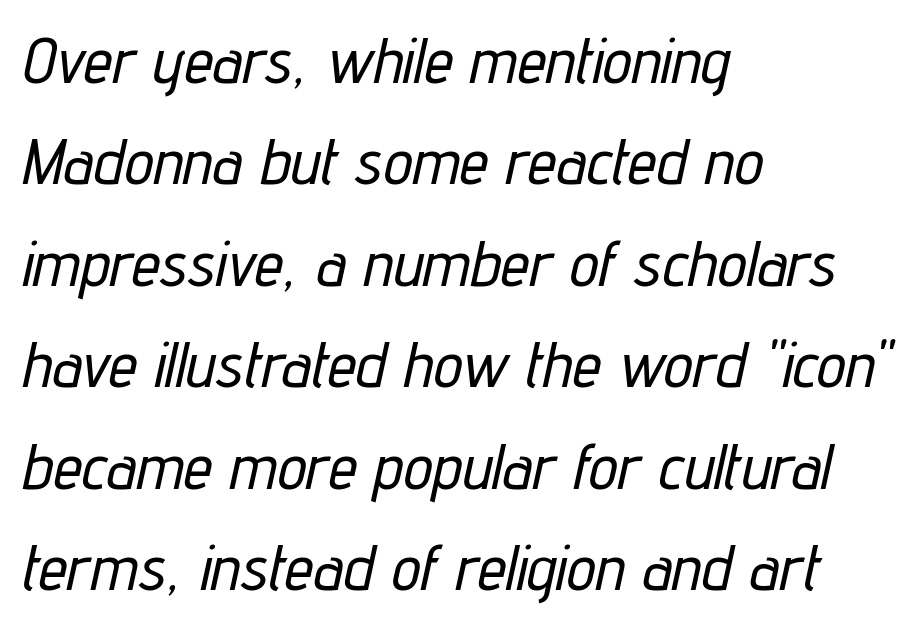
{"italic": "yes", "lean": "right", "slant_degrees": 12, "width": "condensed", "stroke_contrast": "low", "x_height": "medium", "monospaced": "no", "underline": "no", "align": "left", "line_spacing": "normal", "line_spacing_ratio": 1.56, "letter_spacing": "normal", "letter_spacing_em": 0.0, "glyph_px": 65}
